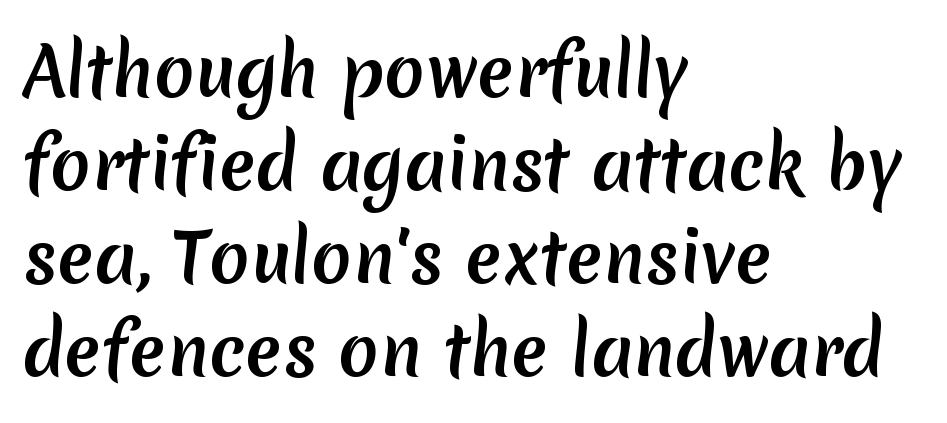
Q: Is the typeface a serif or a sans-serif typeface? A: Sans-serif.
Q: Is the text underlined? A: No.
Q: How is the paragraph aligned? A: Left-aligned.
Q: Is the spacing between letters normal or unusually wide? A: Normal.
Q: Is the spacing between lines tight, normal or loose? A: Normal.
Q: Width (condensed, normal, or wide)? A: Normal.
Q: Stroke contrast? A: Medium.
Q: x-height? A: Medium.
Q: Monospaced? A: No.
